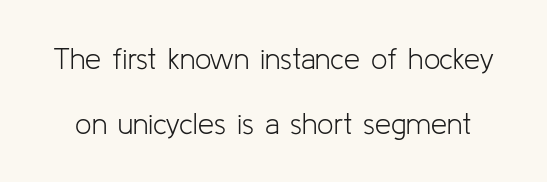
Q: Is the text bold? A: No.
Q: Is the text italic (slanted)? A: No, it is upright.
Q: Is the typeface a serif or a sans-serif typeface? A: Sans-serif.
Q: Is the text underlined? A: No.
Q: Is the spacing between letters normal or unusually wide? A: Normal.
Q: Is the spacing between lines tight, normal or loose? A: Loose.
Q: Width (condensed, normal, or wide)? A: Normal.
Q: Stroke contrast? A: Low.
Q: x-height? A: Medium.
Q: Monospaced? A: No.
